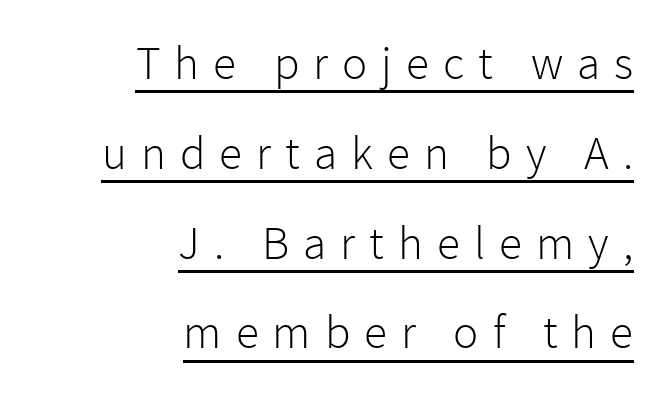
{"serif": "no", "italic": "no", "bold": "no", "weight": "light", "width": "normal", "stroke_contrast": "low", "x_height": "medium", "monospaced": "no", "underline": "yes", "align": "right", "line_spacing": "loose", "line_spacing_ratio": 1.91, "letter_spacing": "wide", "letter_spacing_em": 0.3, "glyph_px": 47}
